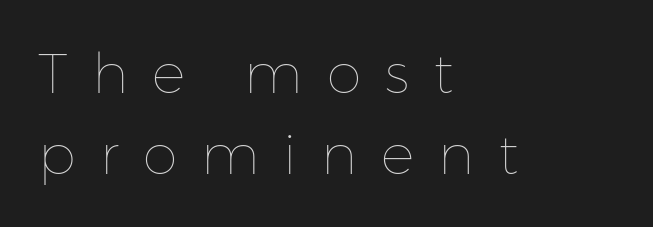
Q: Is the text bold? A: No.
Q: Is the text italic (slanted)? A: No, it is upright.
Q: Is the text underlined? A: No.
Q: How is the paragraph aligned? A: Left-aligned.
Q: Is the spacing between letters normal or unusually wide? A: Unusually wide.
Q: Is the spacing between lines tight, normal or loose? A: Normal.
Q: Width (condensed, normal, or wide)? A: Normal.
Q: Stroke contrast? A: Low.
Q: x-height? A: Medium.
Q: Monospaced? A: No.
